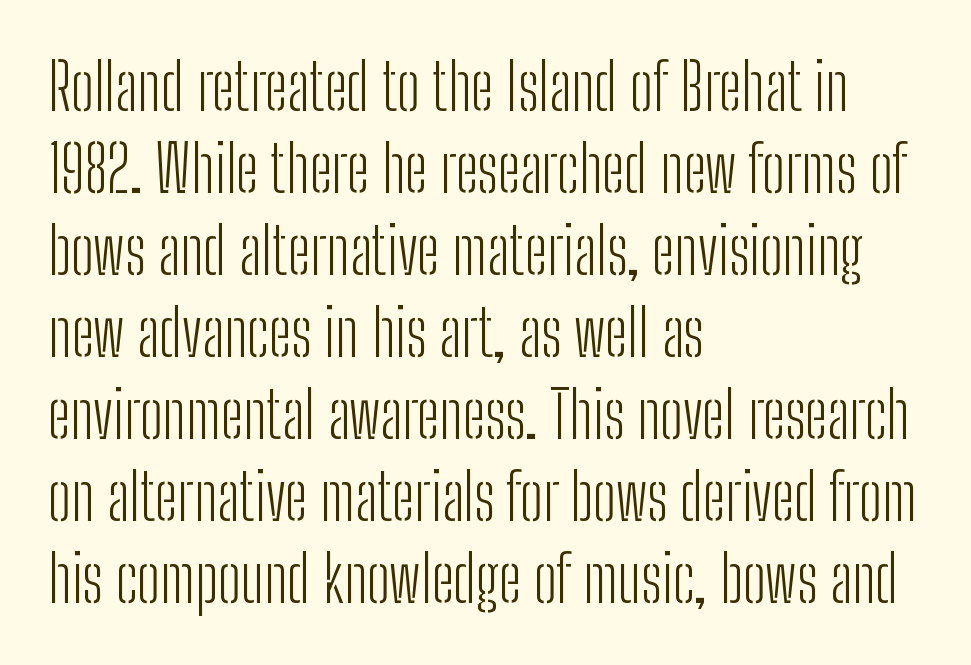
No chunkiness to these letters — they're not bold. All the whitespace from short lines collects on the right. A typesetter would call this leading conventional body-copy spacing. Spacing verdict: proportional, widths tailored to each character. Check where the strokes stop: nothing finishes them off — pure sans.
